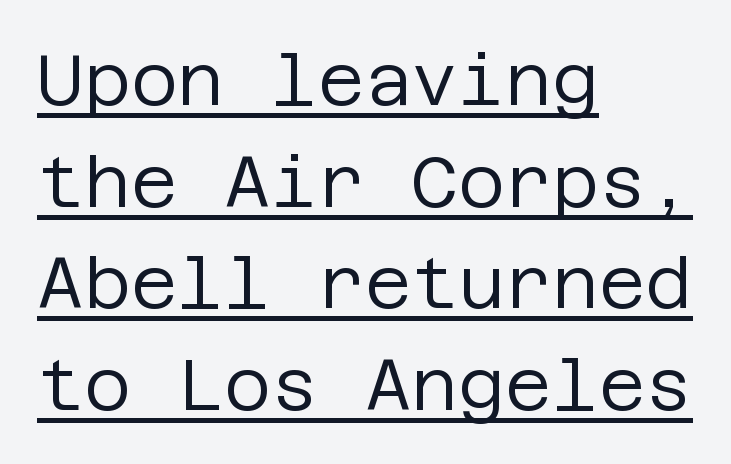
Q: Is the text bold? A: No.
Q: Is the text italic (slanted)? A: No, it is upright.
Q: Is the typeface a serif or a sans-serif typeface? A: Sans-serif.
Q: Is the text underlined? A: Yes.
Q: How is the paragraph aligned? A: Left-aligned.
Q: Is the spacing between letters normal or unusually wide? A: Normal.
Q: Is the spacing between lines tight, normal or loose? A: Normal.
Q: Width (condensed, normal, or wide)? A: Normal.
Q: Stroke contrast? A: Low.
Q: x-height? A: Large.
